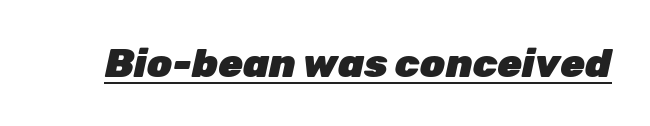
The rendering uses the underline text-decoration. What weight is shown? A full bold with thick strokes. This sample uses an oblique cut, with every glyph tilted off the vertical. You could call the tracking neutral — neither tight nor loose.
